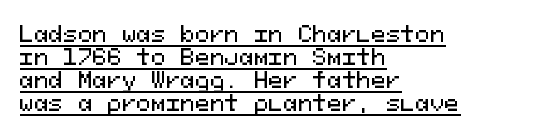
The image shows 22 px text type, upright; set left-aligned, tight line spacing (1.05x), normal letter spacing, underlined.
